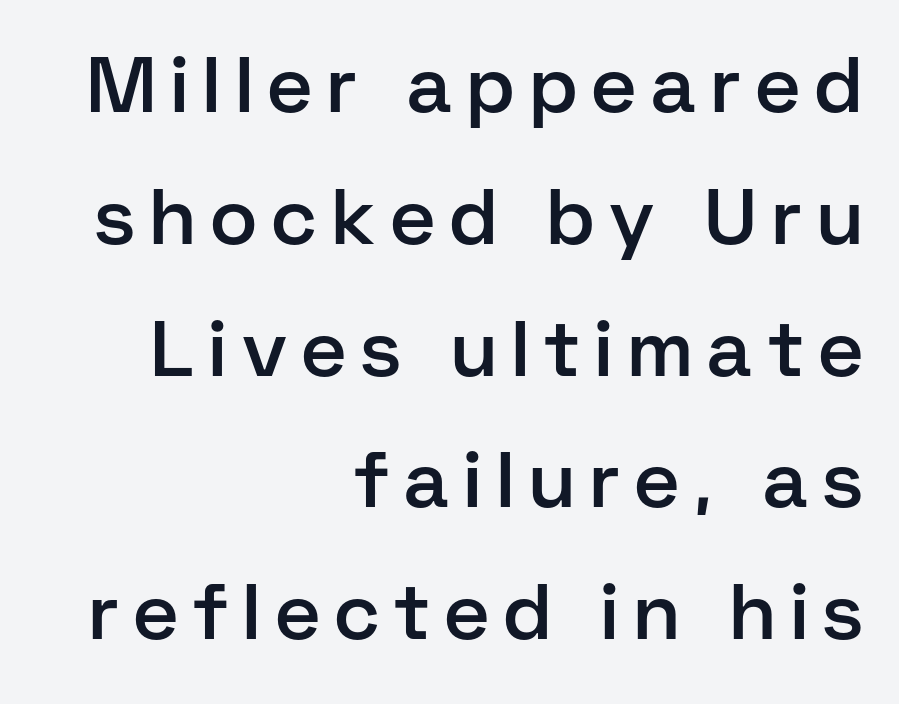
{"serif": "no", "italic": "no", "bold": "semi", "weight": "semibold", "width": "normal", "stroke_contrast": "low", "x_height": "medium", "monospaced": "no", "underline": "no", "align": "right", "line_spacing": "normal", "line_spacing_ratio": 1.69, "letter_spacing": "wide", "letter_spacing_em": 0.2, "glyph_px": 78}
